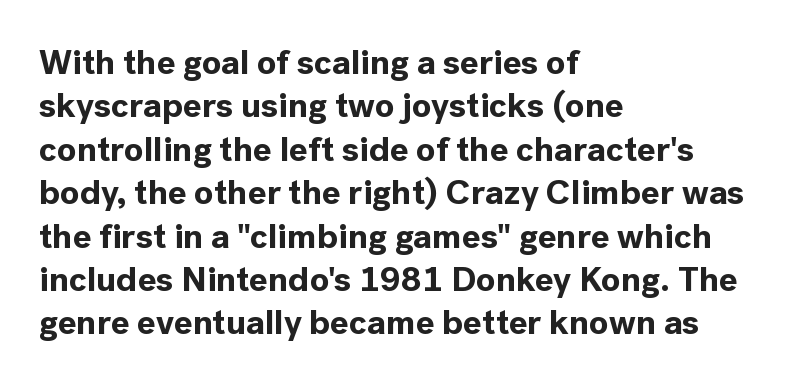
Q: Is the text bold? A: Yes.
Q: Is the text italic (slanted)? A: No, it is upright.
Q: Is the typeface a serif or a sans-serif typeface? A: Sans-serif.
Q: Is the text underlined? A: No.
Q: How is the paragraph aligned? A: Left-aligned.
Q: Is the spacing between letters normal or unusually wide? A: Normal.
Q: Width (condensed, normal, or wide)? A: Normal.
Q: x-height? A: Medium.
Q: Monospaced? A: No.
